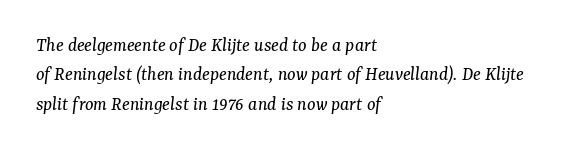
The image shows 20 px text type, italic (leaning right); set left-aligned, normal line spacing (1.47x), normal letter spacing, not underlined.
